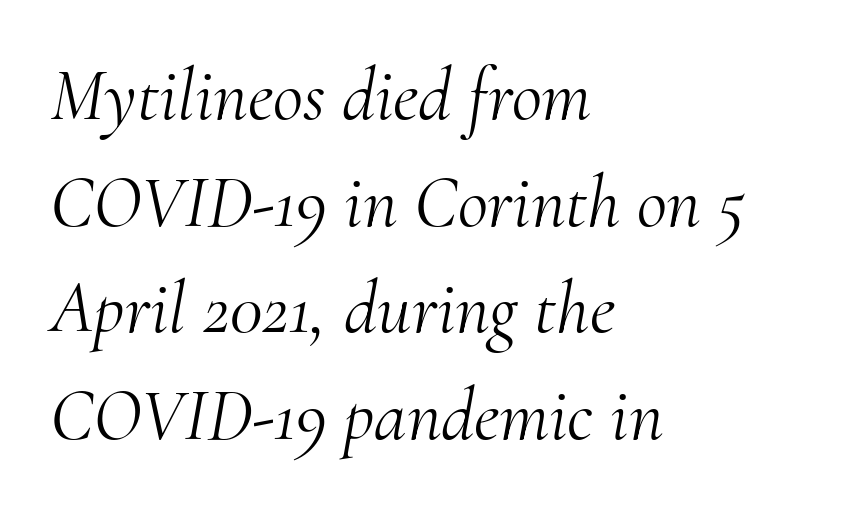
Q: Is the text bold? A: No.
Q: Is the text italic (slanted)? A: Yes, it leans right by about 10 degrees.
Q: Is the typeface a serif or a sans-serif typeface? A: Serif.
Q: Is the text underlined? A: No.
Q: How is the paragraph aligned? A: Left-aligned.
Q: Is the spacing between letters normal or unusually wide? A: Normal.
Q: Is the spacing between lines tight, normal or loose? A: Normal.
Q: Width (condensed, normal, or wide)? A: Normal.
Q: Stroke contrast? A: Medium.
Q: x-height? A: Small.
Q: Monospaced? A: No.
